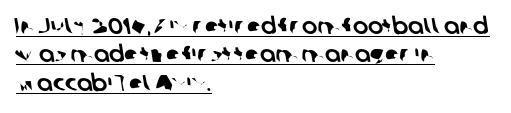
Q: Is the text underlined? A: Yes.
Q: How is the paragraph aligned? A: Left-aligned.
Q: Is the spacing between letters normal or unusually wide? A: Normal.
